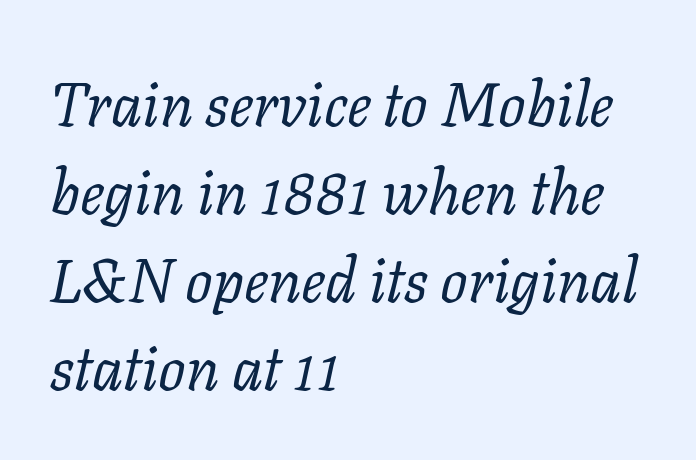
Q: Is the text bold? A: No.
Q: Is the text italic (slanted)? A: Yes, it leans right by about 11 degrees.
Q: Is the typeface a serif or a sans-serif typeface? A: Serif.
Q: Is the text underlined? A: No.
Q: How is the paragraph aligned? A: Left-aligned.
Q: Is the spacing between letters normal or unusually wide? A: Normal.
Q: Is the spacing between lines tight, normal or loose? A: Normal.
Q: Width (condensed, normal, or wide)? A: Normal.
Q: Stroke contrast? A: Low.
Q: x-height? A: Medium.
Q: Monospaced? A: No.
